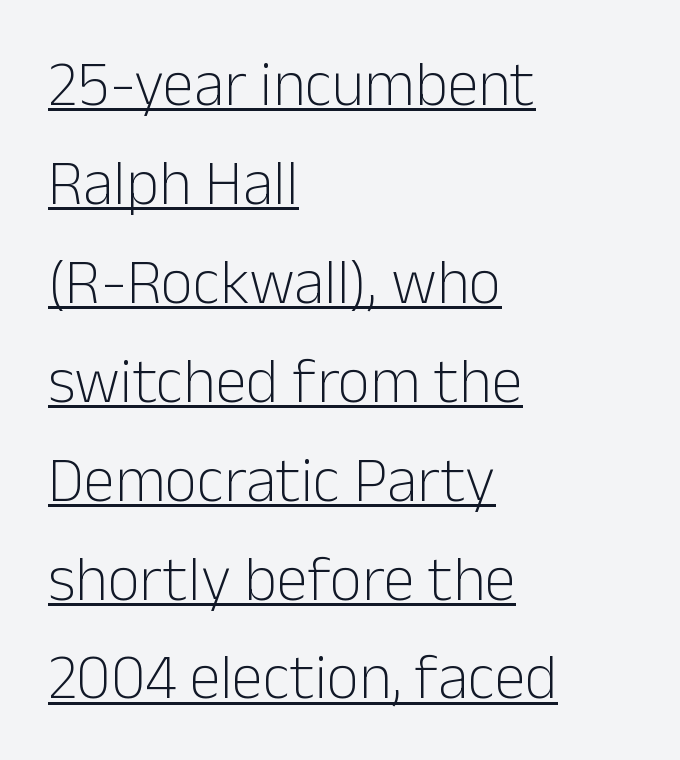
Q: Is the text bold? A: No.
Q: Is the text italic (slanted)? A: No, it is upright.
Q: Is the typeface a serif or a sans-serif typeface? A: Sans-serif.
Q: Is the text underlined? A: Yes.
Q: How is the paragraph aligned? A: Left-aligned.
Q: Is the spacing between letters normal or unusually wide? A: Normal.
Q: Is the spacing between lines tight, normal or loose? A: Normal.
Q: Width (condensed, normal, or wide)? A: Normal.
Q: Stroke contrast? A: Low.
Q: x-height? A: Medium.
Q: Monospaced? A: No.
